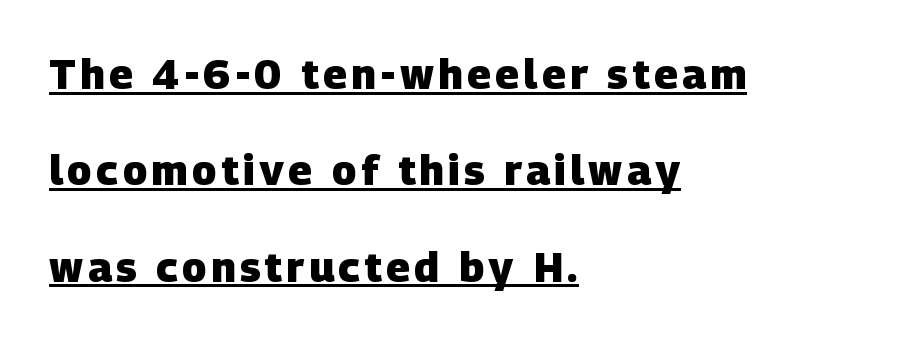
Q: Is the text bold? A: Yes.
Q: Is the typeface a serif or a sans-serif typeface? A: Sans-serif.
Q: Is the text underlined? A: Yes.
Q: How is the paragraph aligned? A: Left-aligned.
Q: Is the spacing between lines tight, normal or loose? A: Loose.
Q: Width (condensed, normal, or wide)? A: Normal.
Q: Stroke contrast? A: Low.
Q: x-height? A: Large.
Q: Monospaced? A: No.
